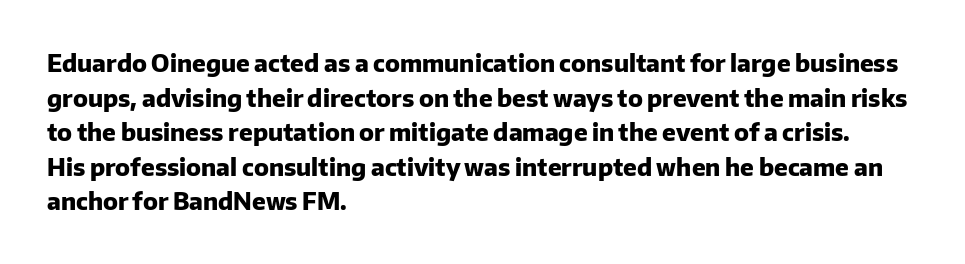
{"italic": "no", "bold": "yes", "underline": "no", "align": "left", "line_spacing": "normal", "line_spacing_ratio": 1.44, "letter_spacing": "normal", "letter_spacing_em": 0.0, "glyph_px": 24}
